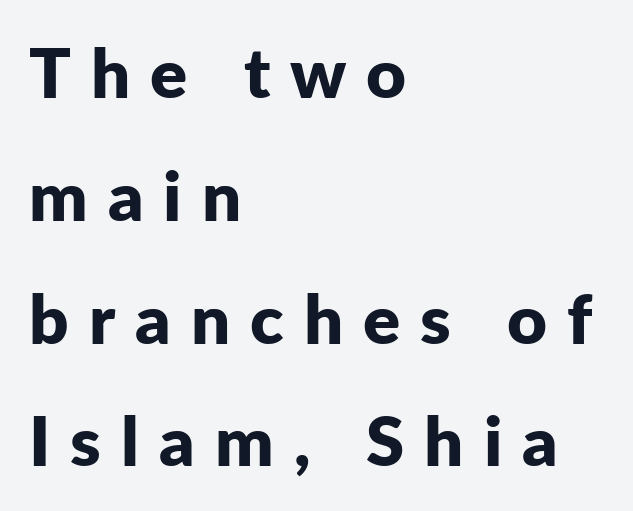
The image shows 69 px bold sans-serif type, upright; set left-aligned, line spacing 1.78x, unusually wide letter spacing (+0.29 em), not underlined; low stroke contrast and a medium x-height.
